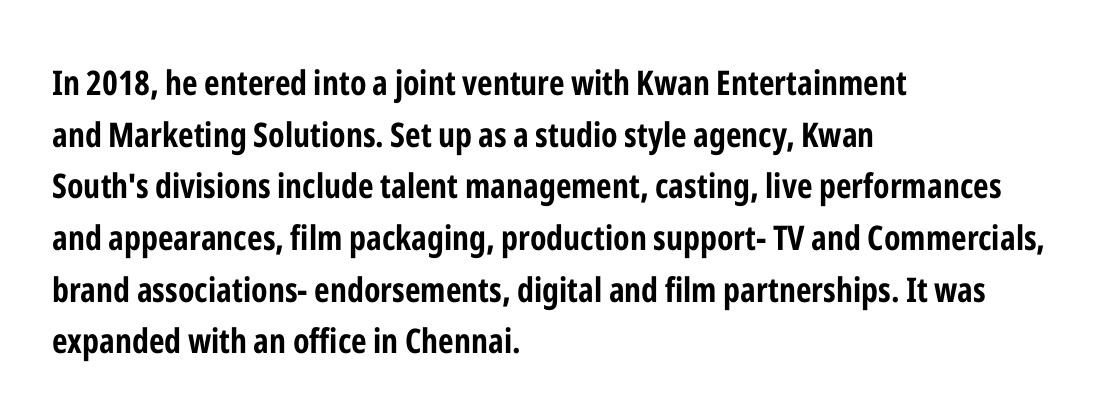
Notice how descenders clear the ascenders below comfortably — that's standard leading. The area under the type is left untouched. The glyphs have the mass of a bold cut. Compared with typical body copy, the letter spacing here is the same.
